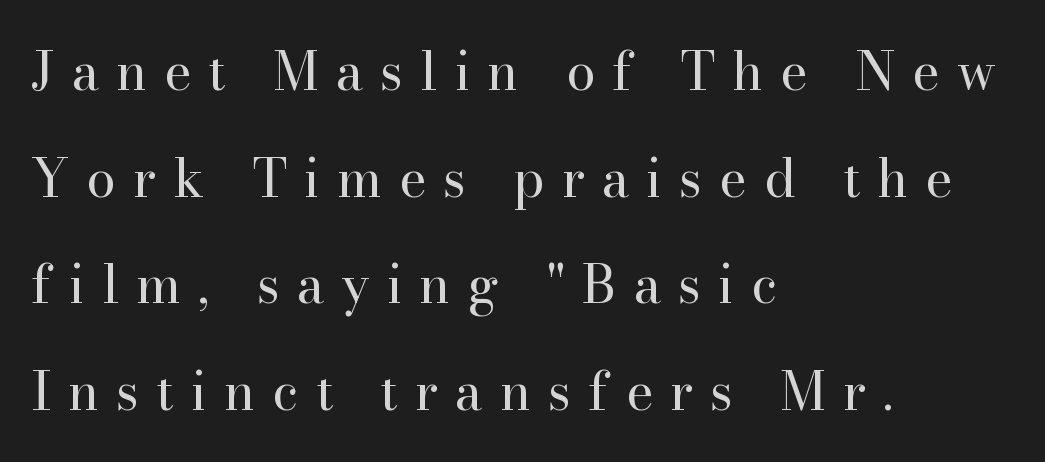
The image shows 52 px regular-weight serif type, upright; set left-aligned, loose line spacing (2.05x), unusually wide letter spacing (+0.33 em), not underlined; high stroke contrast and a small x-height.
